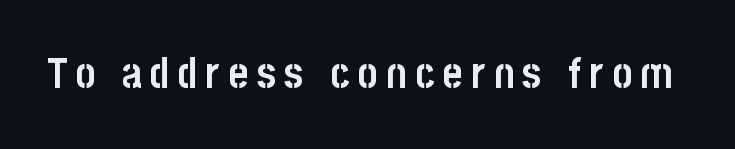
You could not count columns in this text — the font is proportionally spaced. Underline: absent. Posture: upright roman. Nothing sits at the stroke ends, so this counts as sans-serif. A dark, heavy texture on the line: the type is bold.
